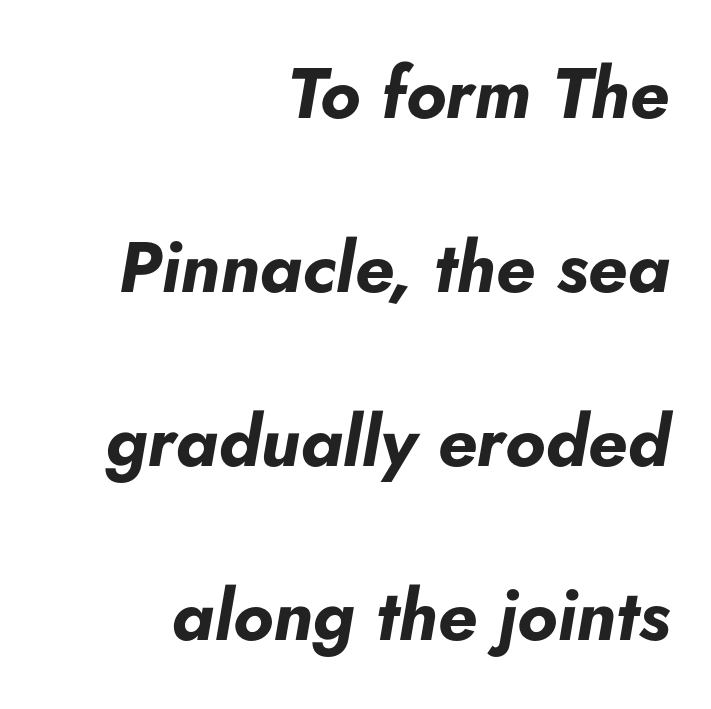
Each glyph is drawn with heavy, bold strokes. You can tell it's italic because the verticals aren't actually vertical. The strip under each line holds only bare page. Each word holds together tightly as a unit, with standard inter-letter gaps. This block would shrink considerably if given ordinary leading; it's expanded now. Casual observation: everything's shoved over to the right.
